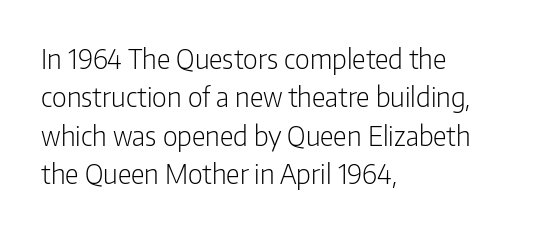
Every row of glyphs begins at an identical x-position on the left. A roman cut, with each character standing at attention. Does the leading feel generous? No, just average. The tracking reads as untouched default to a designer's eye.
